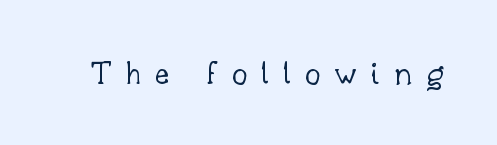
The image shows 34 px light type, upright; set unusually wide letter spacing (+0.42 em), not underlined; low stroke contrast and a small x-height.
